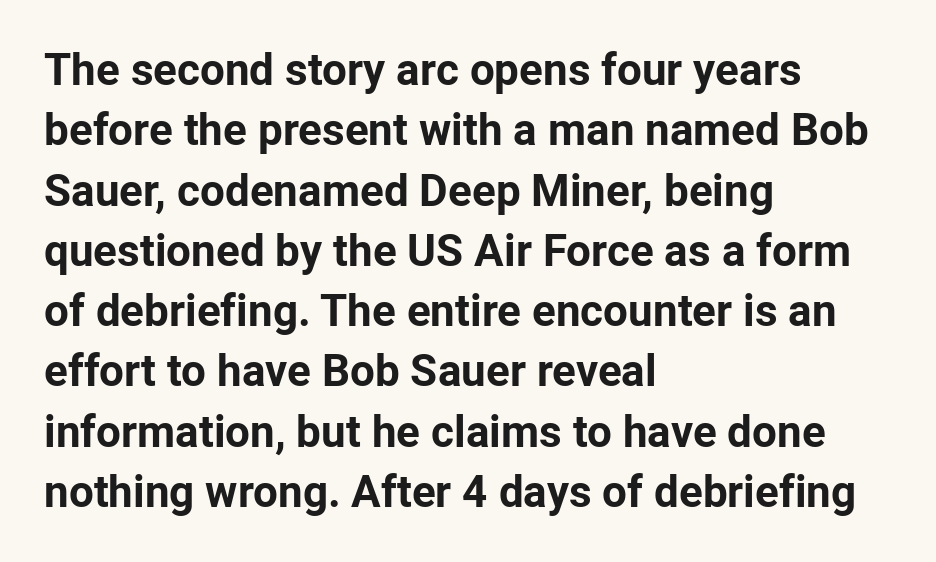
This rendering uses left alignment, leaving the right contour irregular. Each new line begins a customary step beneath the previous one. The gaps between neighbouring characters are ordinary and unremarkable. Lines of text with bare space underneath. Proportional: the letters do not fall into vertical columns. The rendering uses a bold face; every stroke is thick and dark.
